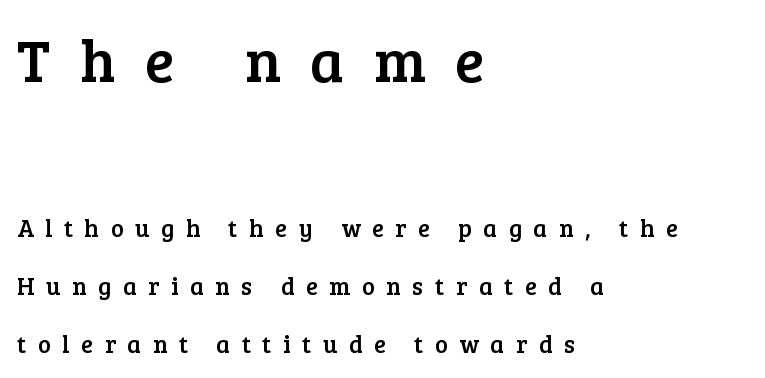
The image shows 60 px serif type, upright; set left-aligned, loose line spacing (2.43x), unusually wide letter spacing (+0.49 em), not underlined; the first (top) block is 2.5x larger; low stroke contrast and a medium x-height.
